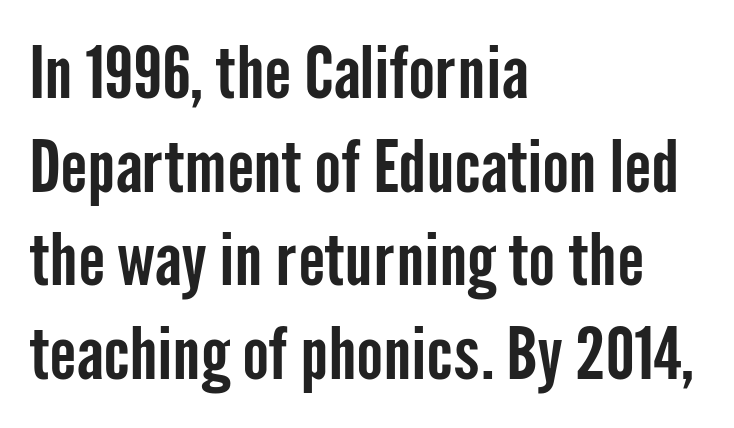
The image shows 72 px condensed sans-serif type, upright; set left-aligned, normal line spacing (1.3x), normal letter spacing, not underlined; low stroke contrast and a medium x-height.
